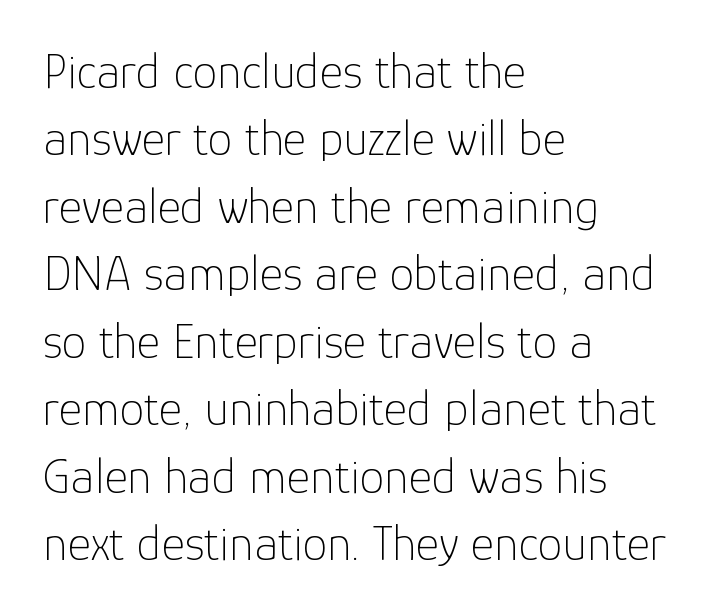
The image shows 50 px thin sans-serif type, upright; set left-aligned, normal line spacing (1.35x), normal letter spacing, not underlined; low stroke contrast and a medium x-height.
